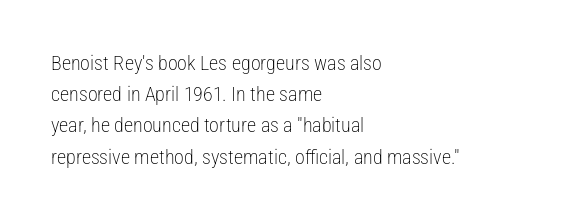
Between one letter and the next there's only the usual sliver of space. Letters rest on an invisible, unmarked baseline. Does the copy run flush right? No — it runs flush left. Nothing heavy about these letters — not bold at all.
